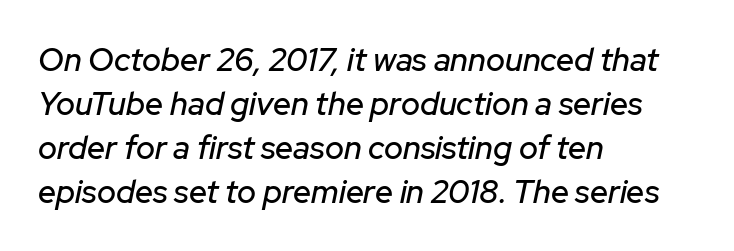
{"italic": "yes", "lean": "right", "slant_degrees": 12, "width": "normal", "stroke_contrast": "low", "x_height": "medium", "monospaced": "no", "underline": "no", "align": "left", "line_spacing": "normal", "line_spacing_ratio": 1.37, "letter_spacing": "normal", "letter_spacing_em": 0.0, "glyph_px": 32}
